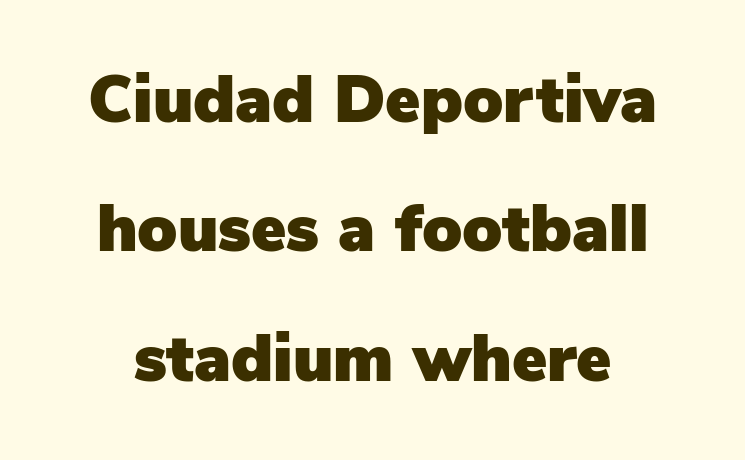
The lettering stays uniformly vertical, giving the passage a roman look. Default kerning and tracking; the words read as compact shapes. Horizontal bands of white between lines are thick stripes. These lines are rendered in a variable-pitch font. Examine the stroke ends and you'll find no serifs. Only glyphs here, with clear space below each row.
